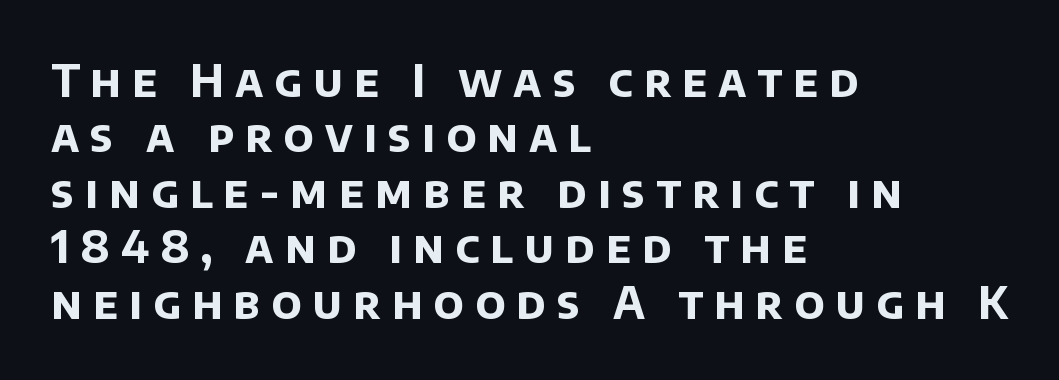
Substantial extra tracking has been applied to these lines. The string is rendered with underlining switched off. Think of a printed novel: that variable character pitch is what you see here. What's the leading like? Ordinary, nothing unusual. Nothing sits at the stroke ends, so this counts as sans-serif. Each glyph is drawn with heavy, bold strokes.
